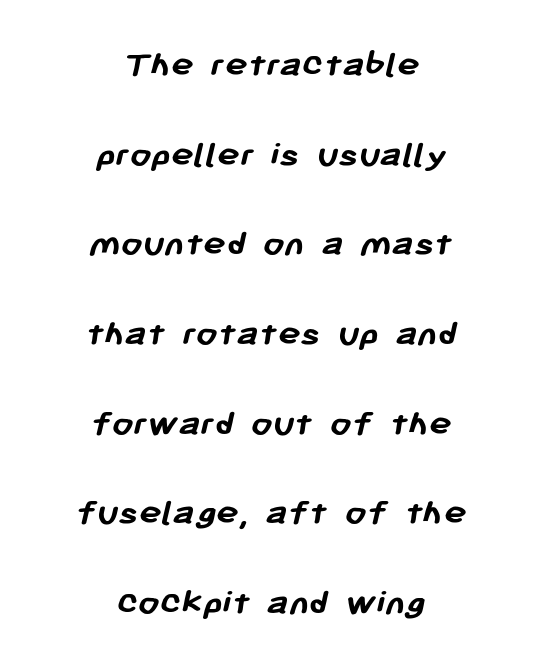
{"serif": "no", "bold": "yes", "weight": "semibold", "width": "normal", "stroke_contrast": "low", "x_height": "medium", "monospaced": "no", "underline": "no", "align": "center", "line_spacing": "loose", "line_spacing_ratio": 2.36, "letter_spacing": "normal", "letter_spacing_em": 0.0, "glyph_px": 38}
